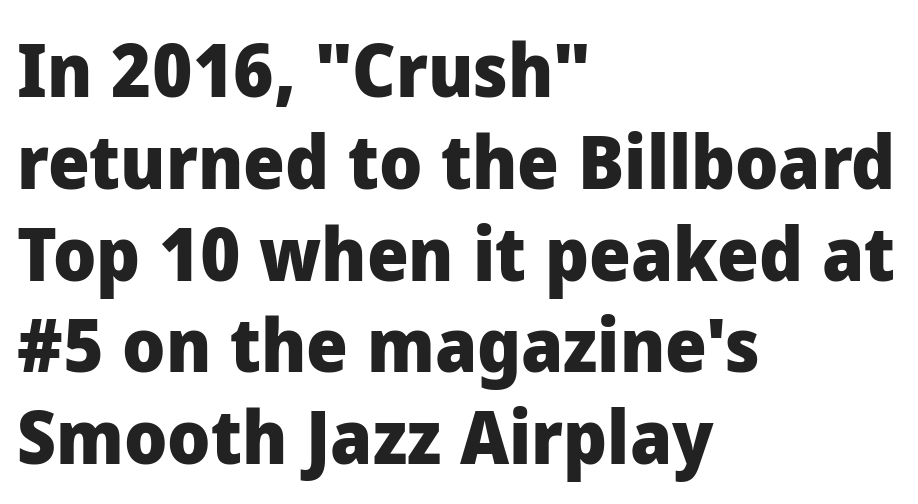
Q: Is the text bold? A: Yes.
Q: Is the text italic (slanted)? A: No, it is upright.
Q: Is the typeface a serif or a sans-serif typeface? A: Sans-serif.
Q: Is the text underlined? A: No.
Q: How is the paragraph aligned? A: Left-aligned.
Q: Is the spacing between letters normal or unusually wide? A: Normal.
Q: Width (condensed, normal, or wide)? A: Normal.
Q: Stroke contrast? A: Low.
Q: x-height? A: Medium.
Q: Monospaced? A: No.
